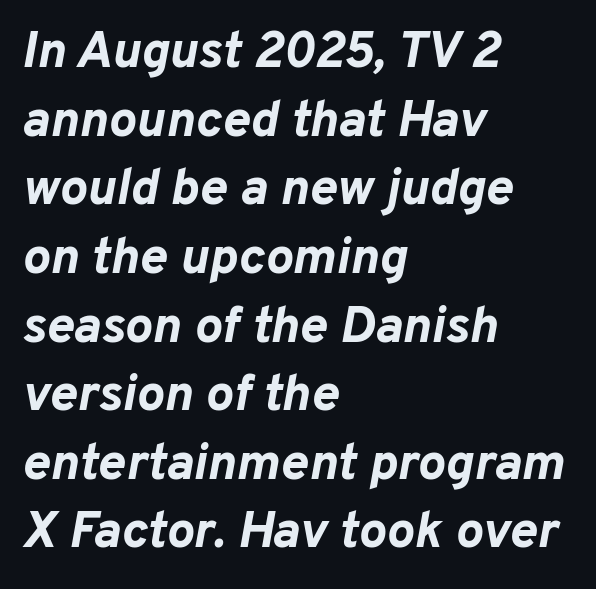
The rendering uses a moderate line-height, typical for paragraphs. Posture: slanted. A typesetter would call this zero additional tracking. The passage shown is not underscored anywhere. This sample is left-justified, so line endings fall wherever the words run out. Looks like regular typesetting: each glyph gets only the width it needs.
